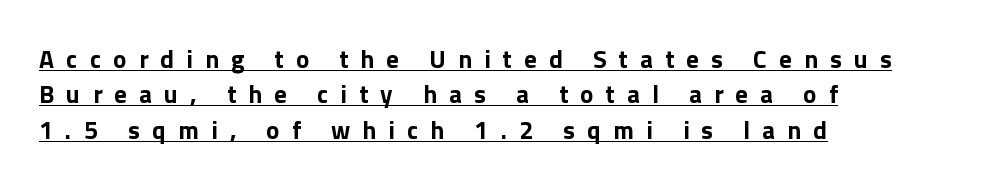
The image shows 25 px bold type, upright; set left-aligned, normal line spacing (1.42x), unusually wide letter spacing (+0.49 em), underlined.
